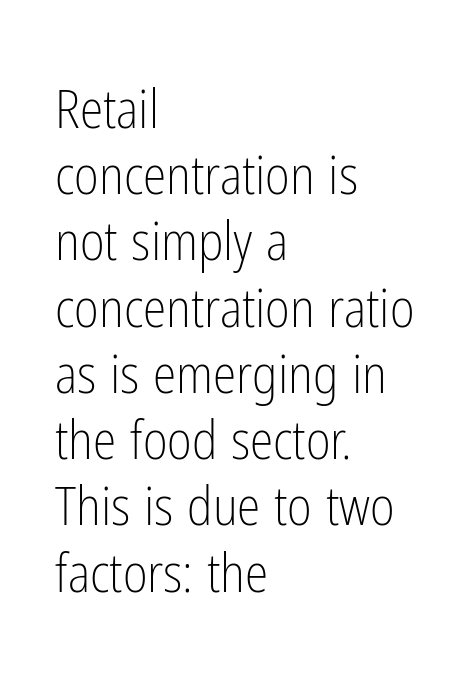
{"serif": "no", "italic": "no", "bold": "no", "weight": "light", "width": "condensed", "stroke_contrast": "low", "x_height": "medium", "monospaced": "no", "underline": "no", "align": "left", "line_spacing": "normal", "line_spacing_ratio": 1.25, "letter_spacing": "normal", "letter_spacing_em": 0.0, "glyph_px": 53}
